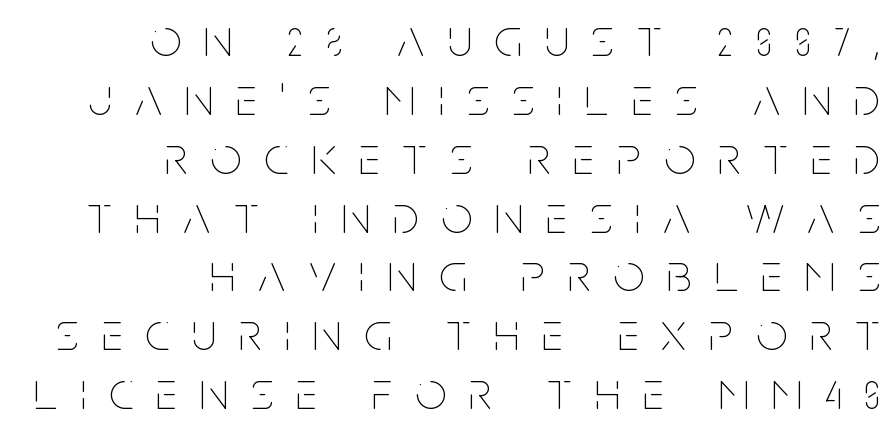
The image shows 54 px thin, condensed type, upright; set right-aligned, tight line spacing (1.09x), unusually wide letter spacing (+0.43 em), not underlined; low stroke contrast and a large x-height.
